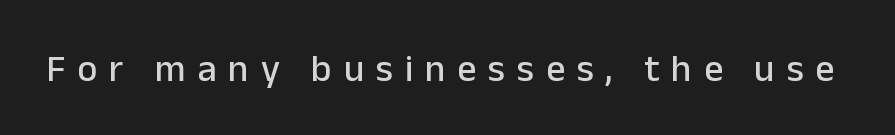
The image shows 38 px sans-serif type, upright; set unusually wide letter spacing (+0.31 em), not underlined; low stroke contrast and a medium x-height.
